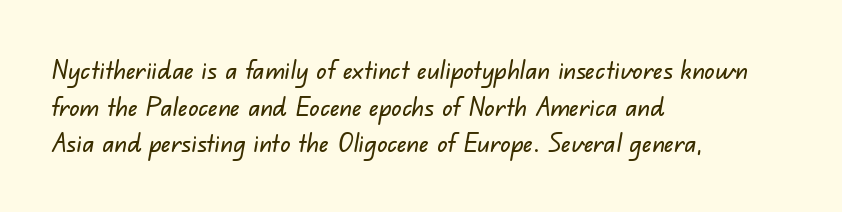
Tracking here is standard; glyphs follow each other at the usual distance. Line spacing here is normal. A bare baseline throughout the passage. Compared with a centered layout, this one pins lines to the left instead.
